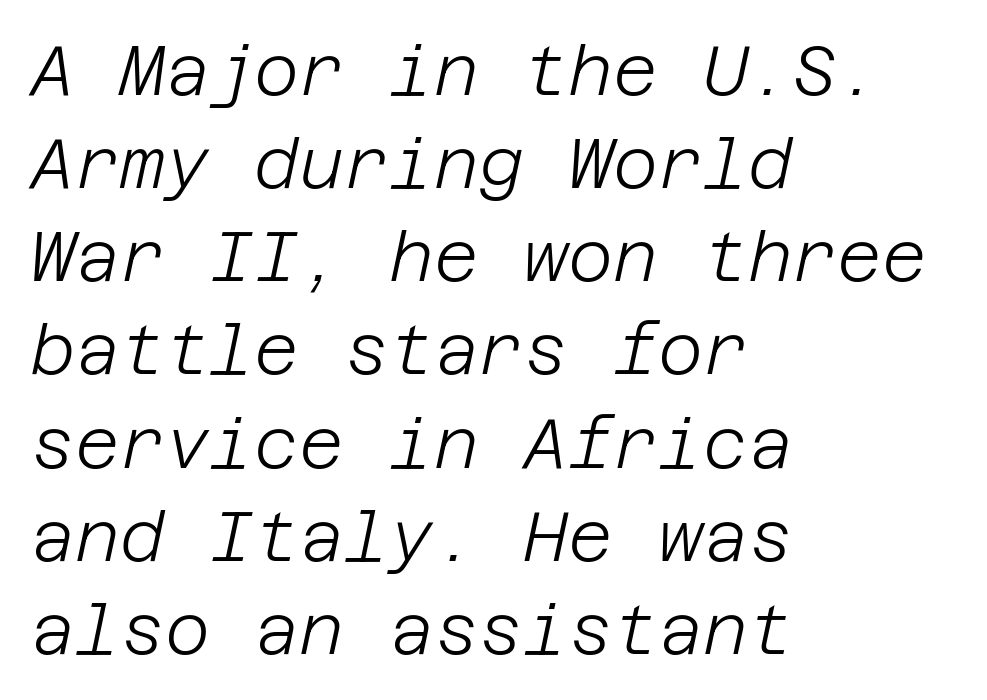
Is the type slanted? Yes — the strokes lean at a clear angle. The gaps between neighbouring characters are ordinary and unremarkable. Whoever set this chose a conventional vertical rhythm. The typesetter chose a ragged-right arrangement here. The strip under each line holds only bare page. Think standard paragraph weight, or any step lighter than that.
